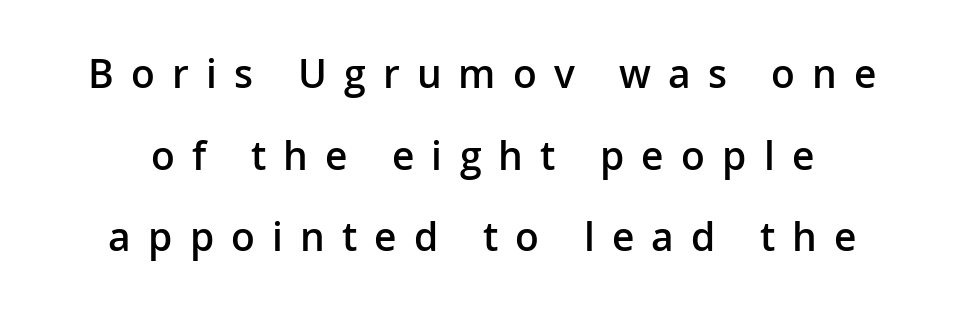
The image shows 39 px semibold sans-serif type, upright; set loose line spacing (2.09x), unusually wide letter spacing (+0.44 em), not underlined; low stroke contrast and a medium x-height.
